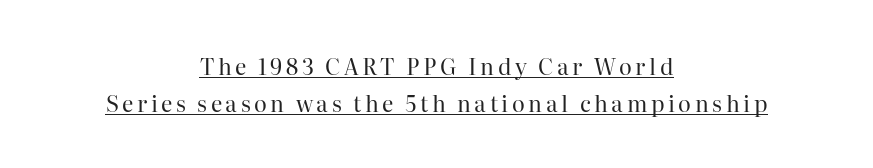
{"italic": "no", "bold": "no", "underline": "yes", "align": "center", "line_spacing": "normal", "line_spacing_ratio": 1.68, "glyph_px": 22}
